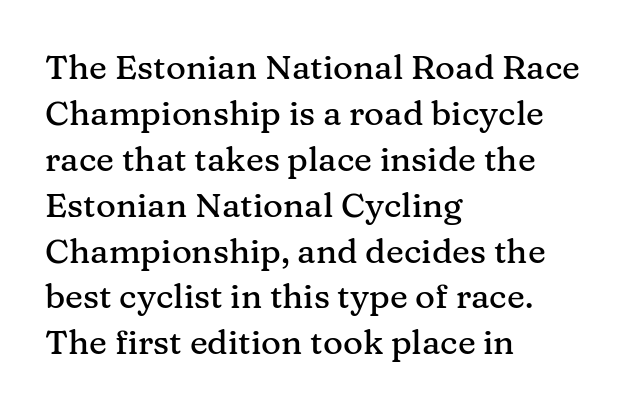
Q: Is the text italic (slanted)? A: No, it is upright.
Q: Is the typeface a serif or a sans-serif typeface? A: Serif.
Q: Is the text underlined? A: No.
Q: How is the paragraph aligned? A: Left-aligned.
Q: Is the spacing between letters normal or unusually wide? A: Normal.
Q: Is the spacing between lines tight, normal or loose? A: Normal.
Q: Width (condensed, normal, or wide)? A: Normal.
Q: Stroke contrast? A: Medium.
Q: x-height? A: Medium.
Q: Monospaced? A: No.
